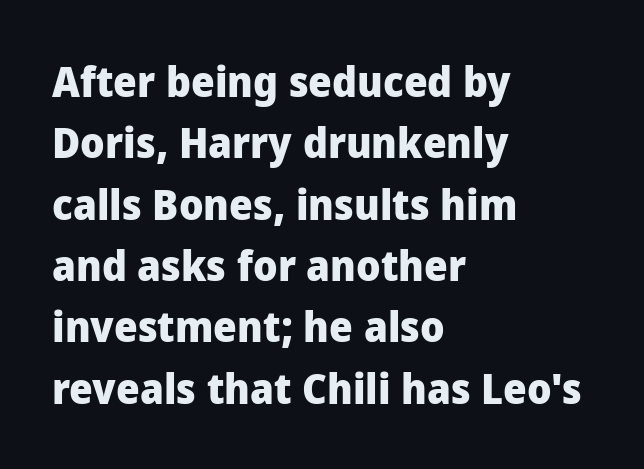
{"serif": "no", "italic": "no", "bold": "yes", "weight": "heavy", "width": "normal", "stroke_contrast": "low", "x_height": "medium", "monospaced": "no", "underline": "no", "align": "left", "line_spacing": "normal", "line_spacing_ratio": 1.46, "letter_spacing": "normal", "letter_spacing_em": 0.0, "glyph_px": 42}
